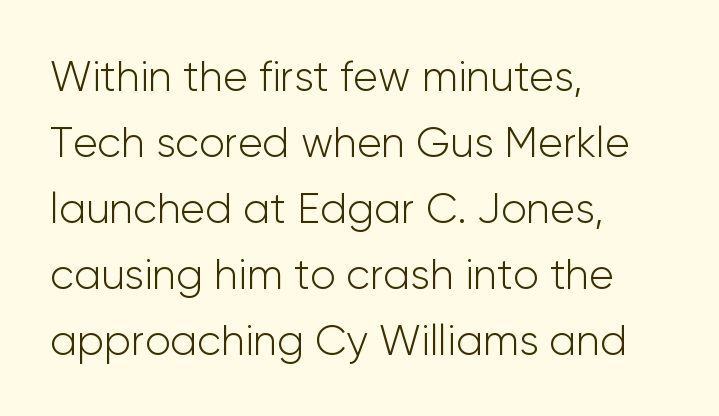
Q: Is the text bold? A: No.
Q: Is the text italic (slanted)? A: No, it is upright.
Q: Is the typeface a serif or a sans-serif typeface? A: Sans-serif.
Q: Is the text underlined? A: No.
Q: How is the paragraph aligned? A: Left-aligned.
Q: Is the spacing between letters normal or unusually wide? A: Normal.
Q: Is the spacing between lines tight, normal or loose? A: Normal.
Q: Width (condensed, normal, or wide)? A: Normal.
Q: Stroke contrast? A: Low.
Q: x-height? A: Medium.
Q: Monospaced? A: No.
